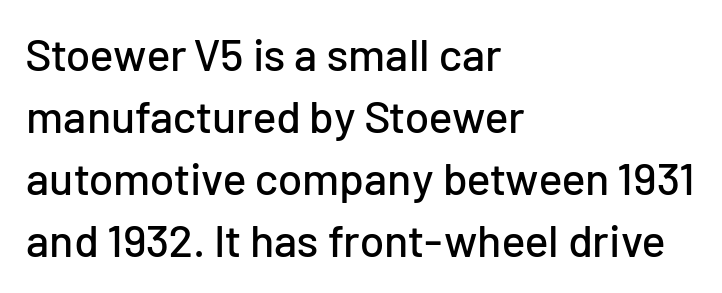
Q: Is the text italic (slanted)? A: No, it is upright.
Q: Is the typeface a serif or a sans-serif typeface? A: Sans-serif.
Q: Is the text underlined? A: No.
Q: How is the paragraph aligned? A: Left-aligned.
Q: Is the spacing between letters normal or unusually wide? A: Normal.
Q: Is the spacing between lines tight, normal or loose? A: Normal.
Q: Width (condensed, normal, or wide)? A: Normal.
Q: Stroke contrast? A: Low.
Q: x-height? A: Medium.
Q: Monospaced? A: No.
